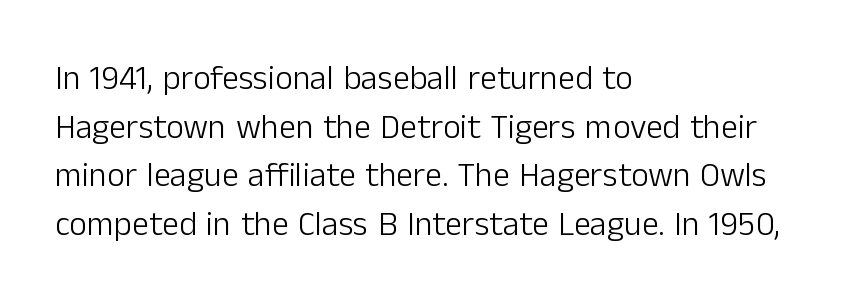
The image shows 34 px light sans-serif type, upright; set left-aligned, normal line spacing (1.43x), normal letter spacing, not underlined; low stroke contrast and a medium x-height.
